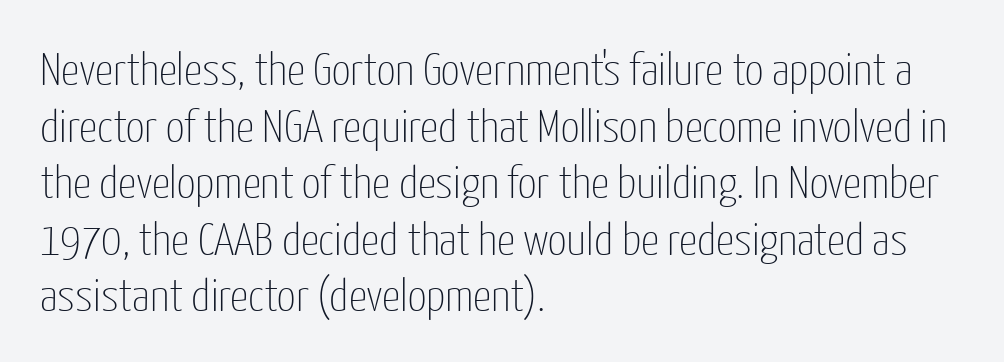
Q: Is the text bold? A: No.
Q: Is the text italic (slanted)? A: No, it is upright.
Q: Is the typeface a serif or a sans-serif typeface? A: Sans-serif.
Q: Is the text underlined? A: No.
Q: How is the paragraph aligned? A: Left-aligned.
Q: Is the spacing between letters normal or unusually wide? A: Normal.
Q: Width (condensed, normal, or wide)? A: Condensed.
Q: Stroke contrast? A: Low.
Q: x-height? A: Medium.
Q: Monospaced? A: No.
